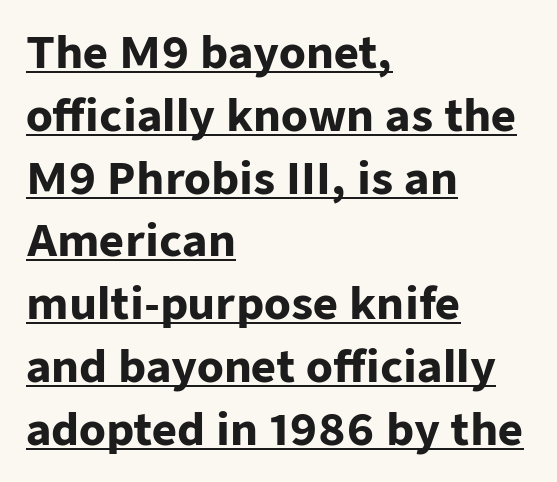
Q: Is the text bold? A: Yes.
Q: Is the text italic (slanted)? A: No, it is upright.
Q: Is the typeface a serif or a sans-serif typeface? A: Sans-serif.
Q: Is the text underlined? A: Yes.
Q: How is the paragraph aligned? A: Left-aligned.
Q: Is the spacing between letters normal or unusually wide? A: Normal.
Q: Is the spacing between lines tight, normal or loose? A: Normal.
Q: Width (condensed, normal, or wide)? A: Normal.
Q: Stroke contrast? A: Low.
Q: x-height? A: Medium.
Q: Monospaced? A: No.
